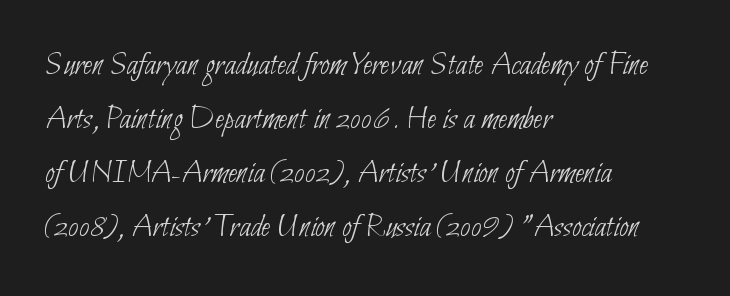
Q: Is the text bold? A: No.
Q: Is the typeface a serif or a sans-serif typeface? A: Sans-serif.
Q: Is the text underlined? A: No.
Q: How is the paragraph aligned? A: Left-aligned.
Q: Is the spacing between letters normal or unusually wide? A: Normal.
Q: Is the spacing between lines tight, normal or loose? A: Normal.
Q: Width (condensed, normal, or wide)? A: Condensed.
Q: Stroke contrast? A: Low.
Q: x-height? A: Small.
Q: Monospaced? A: No.
